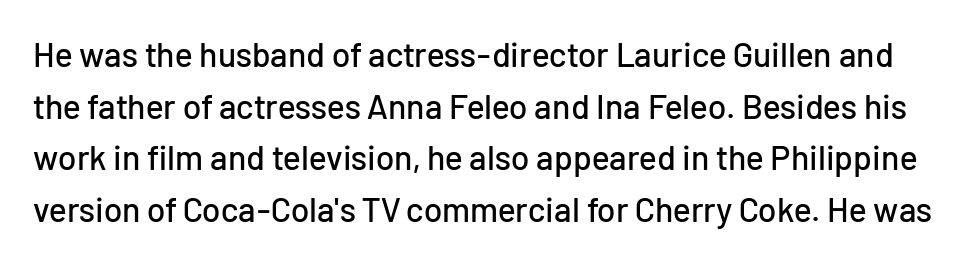
Q: Is the text italic (slanted)? A: No, it is upright.
Q: Is the typeface a serif or a sans-serif typeface? A: Sans-serif.
Q: Is the text underlined? A: No.
Q: Is the spacing between letters normal or unusually wide? A: Normal.
Q: Is the spacing between lines tight, normal or loose? A: Normal.
Q: Width (condensed, normal, or wide)? A: Normal.
Q: Stroke contrast? A: Low.
Q: x-height? A: Medium.
Q: Monospaced? A: No.
